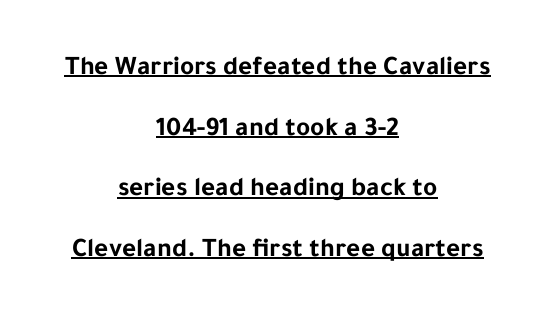
Every character sits straight up, as roman type does. These lines keep a tight, regular rhythm from letter to letter. Where is the straight margin? There isn't one; the lines are centered. Quick note: underline on.
